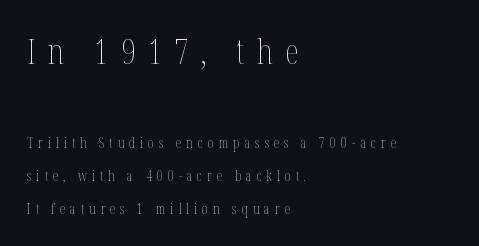
Q: Is the text bold? A: No.
Q: Is the text italic (slanted)? A: No, it is upright.
Q: Is the text underlined? A: No.
Q: How is the paragraph aligned? A: Left-aligned.
Q: Is the spacing between letters normal or unusually wide? A: Unusually wide.
Q: Is the spacing between lines tight, normal or loose? A: Loose.
Q: Which block of text is set in a larger size, the first (top) or the second (bottom)? A: The first (top) one.
Q: Width (condensed, normal, or wide)? A: Condensed.
Q: Stroke contrast? A: Medium.
Q: x-height? A: Medium.
Q: Monospaced? A: No.
